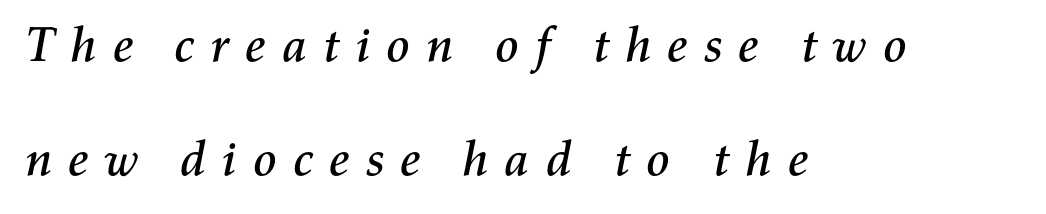
{"italic": "yes", "lean": "right", "slant_degrees": 11, "width": "normal", "stroke_contrast": "medium", "x_height": "medium", "monospaced": "no", "underline": "no", "align": "left", "line_spacing": "loose", "line_spacing_ratio": 2.32, "letter_spacing": "wide", "letter_spacing_em": 0.28, "glyph_px": 49}
